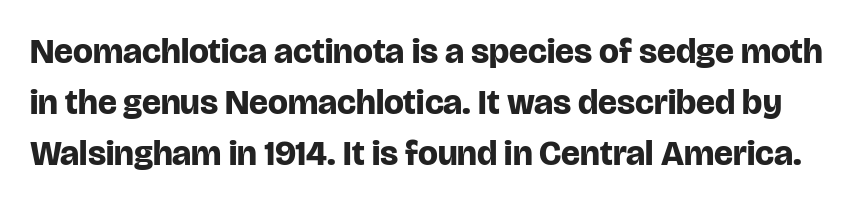
Q: Is the text bold? A: Yes.
Q: Is the text italic (slanted)? A: No, it is upright.
Q: Is the typeface a serif or a sans-serif typeface? A: Sans-serif.
Q: Is the text underlined? A: No.
Q: Is the spacing between letters normal or unusually wide? A: Normal.
Q: Is the spacing between lines tight, normal or loose? A: Normal.
Q: Width (condensed, normal, or wide)? A: Normal.
Q: Stroke contrast? A: Low.
Q: x-height? A: Large.
Q: Monospaced? A: No.
